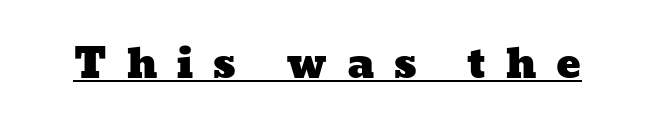
The image shows 41 px wide type; set unusually wide letter spacing (+0.47 em), underlined; low stroke contrast and a medium x-height.
